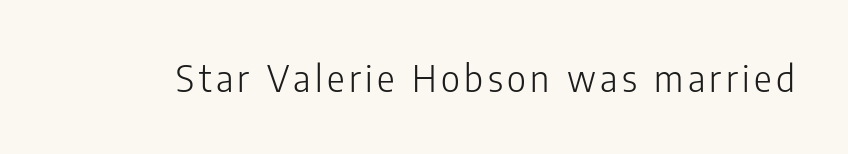
{"serif": "no", "italic": "no", "bold": "no", "weight": "light", "width": "condensed", "stroke_contrast": "low", "x_height": "medium", "monospaced": "no", "underline": "no", "glyph_px": 37}
